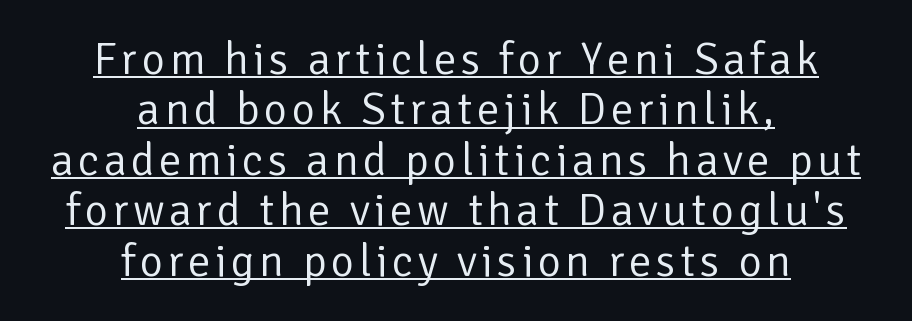
{"serif": "no", "italic": "no", "bold": "no", "weight": "regular", "width": "normal", "stroke_contrast": "low", "x_height": "medium", "monospaced": "no", "underline": "yes", "align": "center", "line_spacing": "tight", "line_spacing_ratio": 1.12, "glyph_px": 45}
